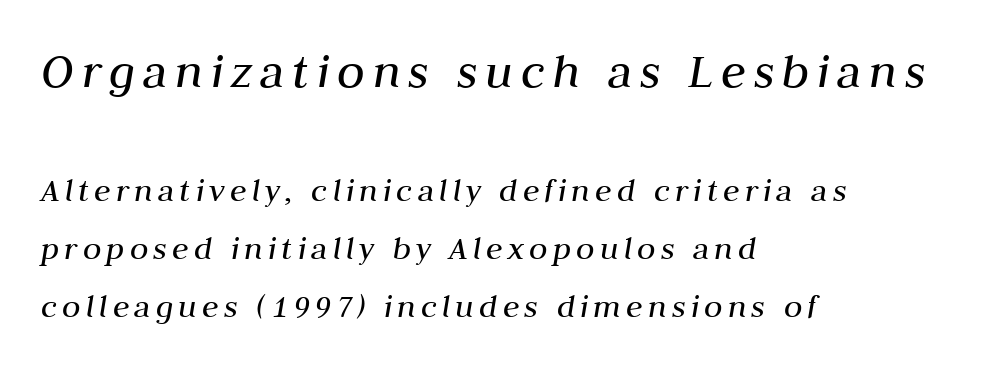
Which chunk is bigger? The first one — the top block dwarfs the bottom. Decoration check: the copy has no underline. The strokes are not fattened; the text isn't bold. Yep, that's italic — everything's leaning.
